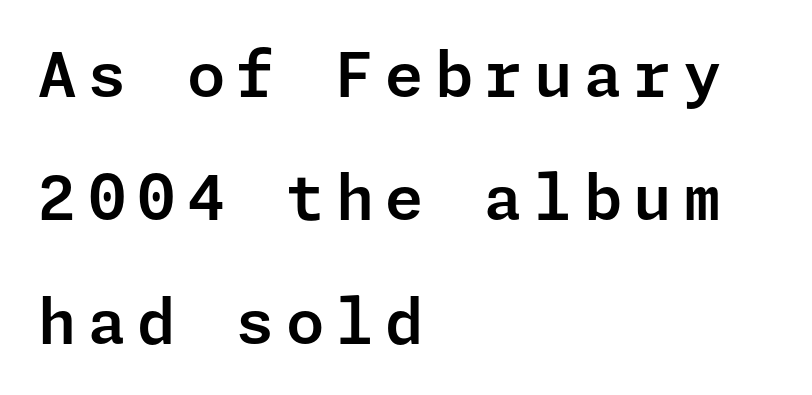
Q: Is the text italic (slanted)? A: No, it is upright.
Q: Is the typeface a serif or a sans-serif typeface? A: Sans-serif.
Q: Is the text underlined? A: No.
Q: How is the paragraph aligned? A: Left-aligned.
Q: Is the spacing between lines tight, normal or loose? A: Loose.
Q: Width (condensed, normal, or wide)? A: Normal.
Q: Stroke contrast? A: Low.
Q: x-height? A: Medium.
